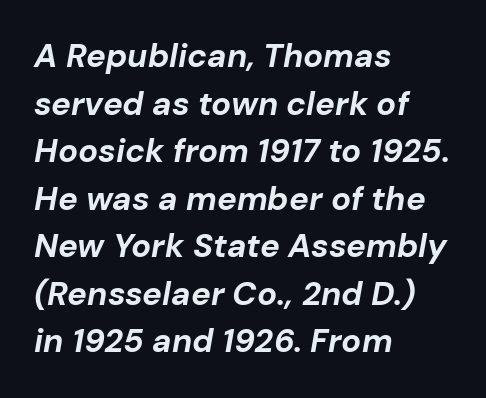
Each glyph is drawn with heavy, bold strokes. Horizontal bands of white between lines are of average thickness. One-word summary of the alignment: left. Italic: yes, the glyphs are oblique.
